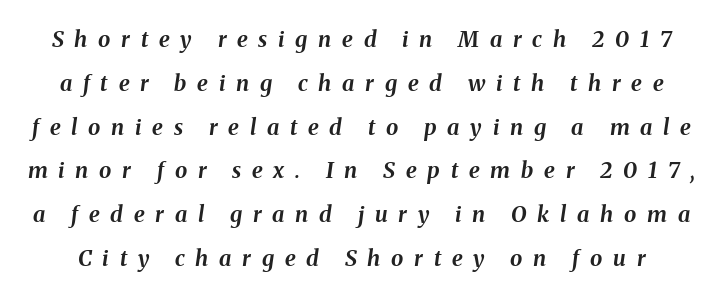
{"italic": "yes", "lean": "right", "slant_degrees": 8, "bold": "yes", "underline": "no", "line_spacing": "loose", "line_spacing_ratio": 1.99, "letter_spacing": "wide", "letter_spacing_em": 0.49, "glyph_px": 22}
